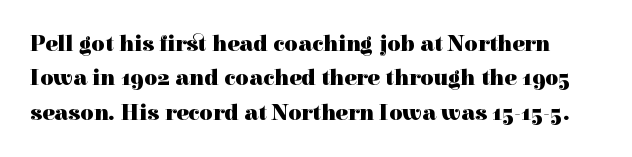
The image shows 23 px bold type, upright; set normal line spacing (1.49x), normal letter spacing, not underlined.
